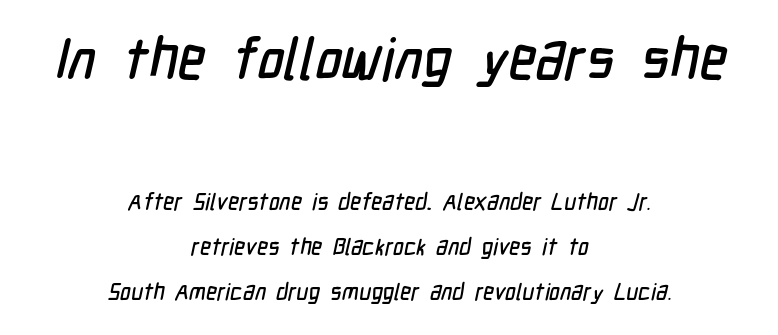
{"serif": "no", "width": "condensed", "stroke_contrast": "low", "x_height": "medium", "monospaced": "no", "underline": "no", "align": "center", "line_spacing": "loose", "line_spacing_ratio": 1.96, "letter_spacing": "normal", "letter_spacing_em": 0.0, "larger_block": "first", "size_ratio": 2.52, "glyph_px": 58}
